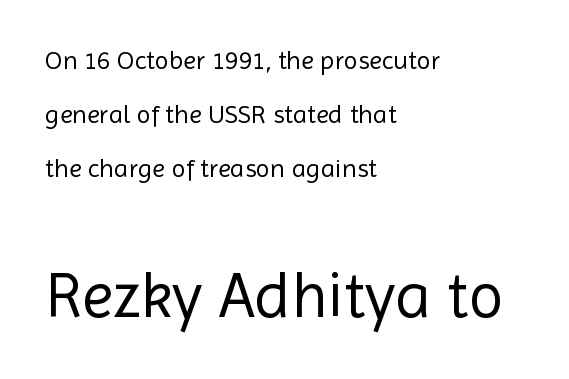
The image shows 64 px regular-weight sans-serif type, upright; set left-aligned, loose line spacing (2.08x), normal letter spacing, not underlined; the second (bottom) block is 2.46x larger; a medium x-height.
